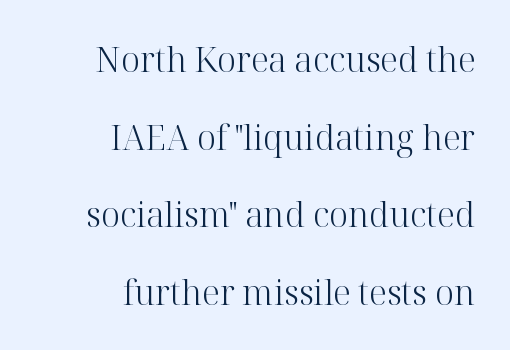
{"serif": "yes", "italic": "no", "bold": "no", "weight": "light", "width": "normal", "stroke_contrast": "high", "x_height": "medium", "monospaced": "no", "underline": "no", "align": "right", "line_spacing": "loose", "line_spacing_ratio": 2.28, "letter_spacing": "normal", "letter_spacing_em": 0.0, "glyph_px": 34}
